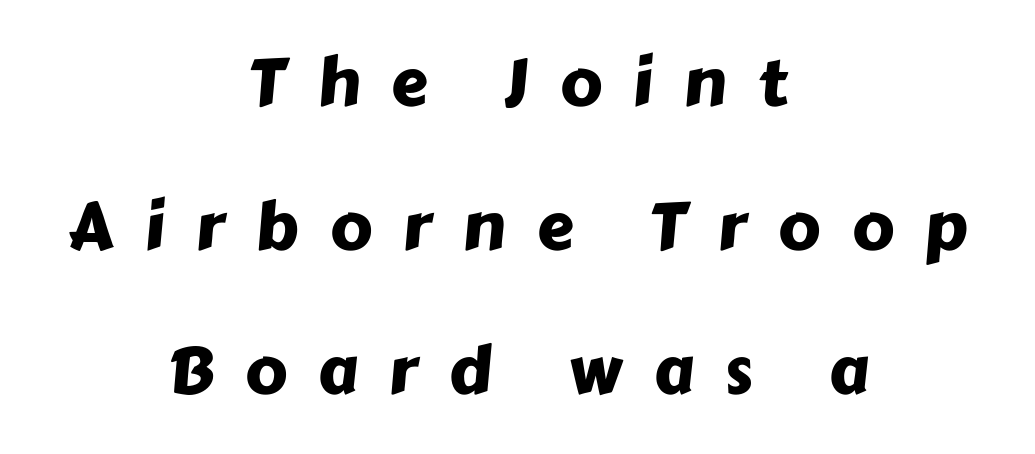
{"serif": "no", "width": "normal", "stroke_contrast": "low", "x_height": "medium", "monospaced": "no", "underline": "no", "align": "center", "line_spacing": "loose", "line_spacing_ratio": 2.18, "letter_spacing": "wide", "letter_spacing_em": 0.47, "glyph_px": 66}
